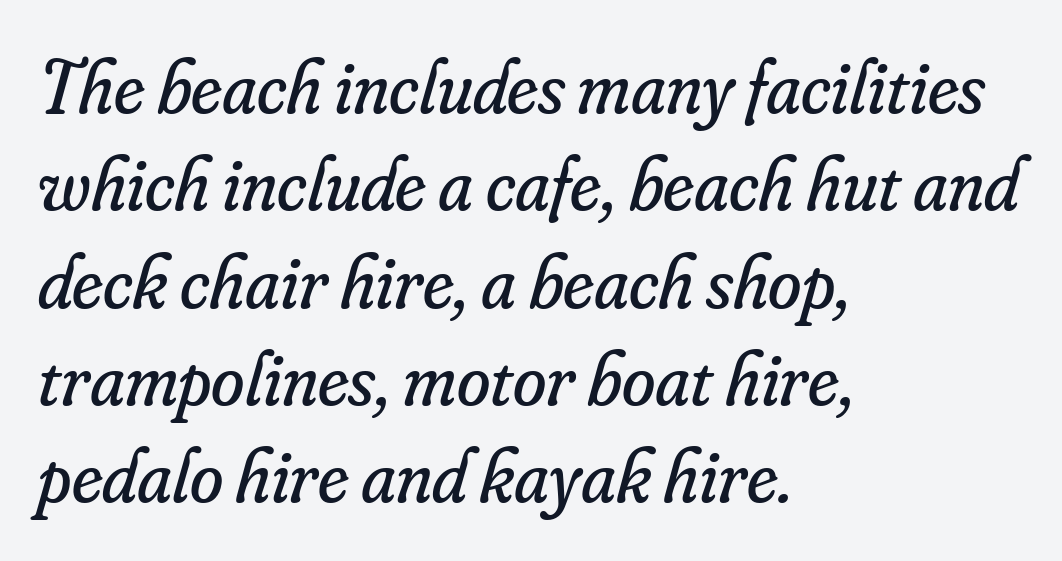
Q: Is the text bold? A: No.
Q: Is the text italic (slanted)? A: Yes, it leans right by about 16 degrees.
Q: Is the typeface a serif or a sans-serif typeface? A: Serif.
Q: Is the text underlined? A: No.
Q: How is the paragraph aligned? A: Left-aligned.
Q: Is the spacing between letters normal or unusually wide? A: Normal.
Q: Is the spacing between lines tight, normal or loose? A: Normal.
Q: Width (condensed, normal, or wide)? A: Normal.
Q: Stroke contrast? A: Low.
Q: x-height? A: Small.
Q: Monospaced? A: No.
